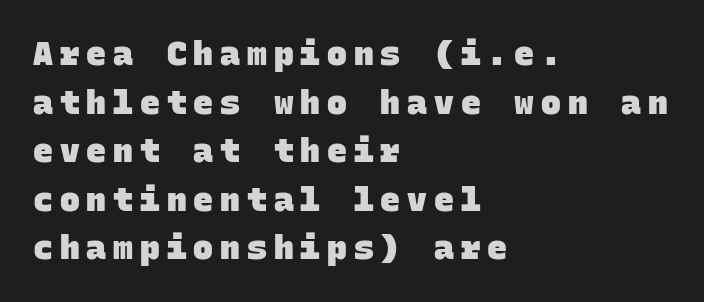
Q: Is the text bold? A: Yes.
Q: Is the typeface a serif or a sans-serif typeface? A: Sans-serif.
Q: Is the text underlined? A: No.
Q: How is the paragraph aligned? A: Left-aligned.
Q: Is the spacing between letters normal or unusually wide? A: Unusually wide.
Q: Is the spacing between lines tight, normal or loose? A: Normal.
Q: Width (condensed, normal, or wide)? A: Normal.
Q: Stroke contrast? A: Low.
Q: x-height? A: Large.
Q: Monospaced? A: Yes.
